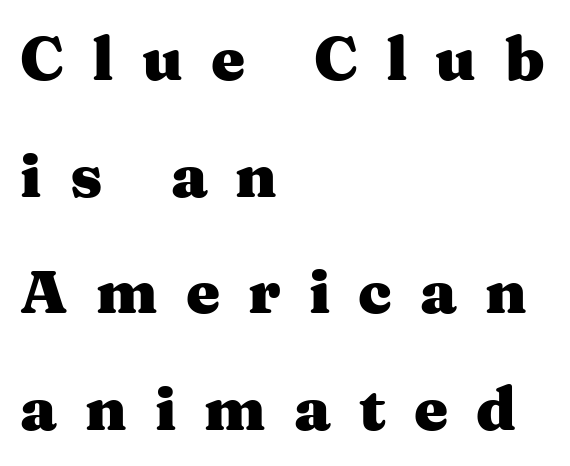
The image shows 61 px heavy, wide serif type, upright; set left-aligned, loose line spacing (1.91x), unusually wide letter spacing (+0.46 em), not underlined; medium stroke contrast and a medium x-height.
